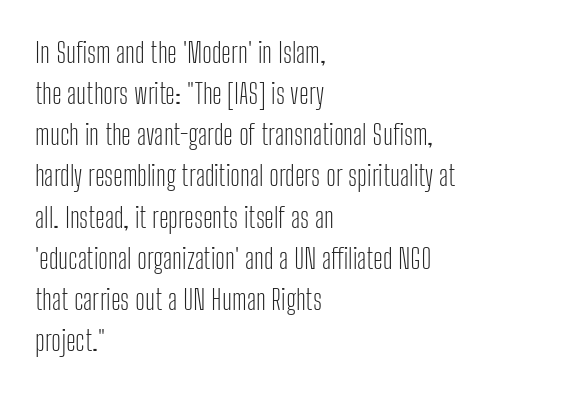
{"serif": "no", "italic": "no", "bold": "no", "weight": "light", "width": "condensed", "stroke_contrast": "low", "x_height": "medium", "monospaced": "no", "underline": "no", "align": "left", "line_spacing": "normal", "line_spacing_ratio": 1.47, "letter_spacing": "normal", "letter_spacing_em": 0.0, "glyph_px": 28}
